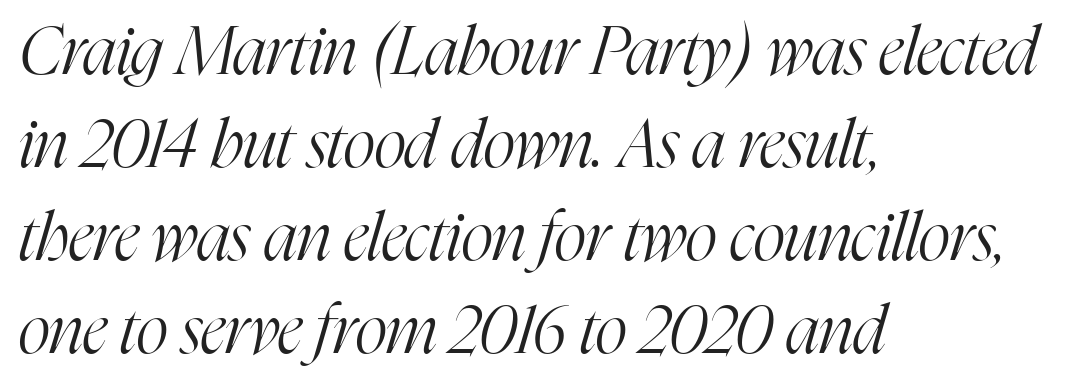
This sample uses plain, unmodified letter spacing. The typeface has the unassuming heft of standard copy or less. Casual observation: everything's shoved over to the left. Is there much room between lines? A standard amount, neither cramped nor airy. You can tell it's italic because the verticals aren't actually vertical.
